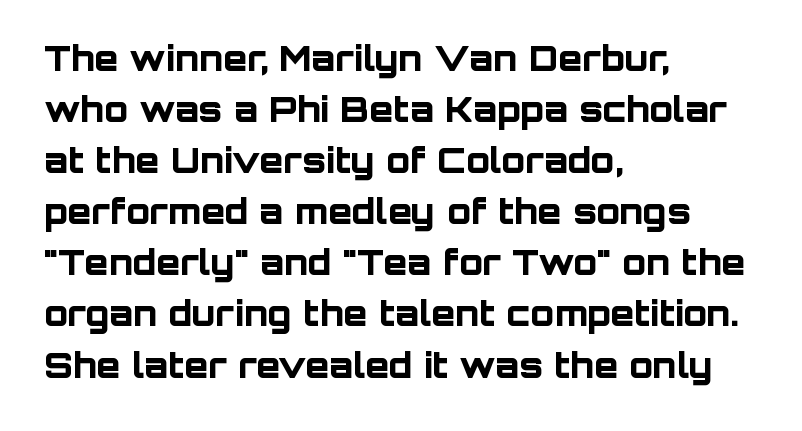
{"serif": "no", "italic": "no", "bold": "yes", "weight": "bold", "width": "normal", "stroke_contrast": "low", "x_height": "large", "monospaced": "no", "underline": "no", "align": "left", "line_spacing": "normal", "line_spacing_ratio": 1.46, "letter_spacing": "normal", "letter_spacing_em": 0.0, "glyph_px": 35}
